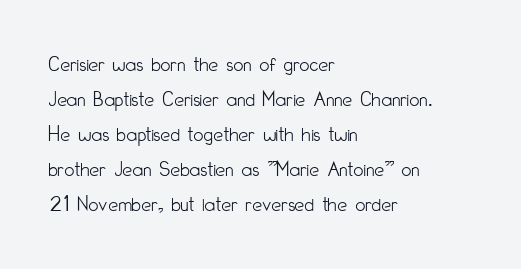
Q: Is the text bold? A: No.
Q: Is the text italic (slanted)? A: No, it is upright.
Q: Is the text underlined? A: No.
Q: How is the paragraph aligned? A: Left-aligned.
Q: Is the spacing between letters normal or unusually wide? A: Normal.
Q: Is the spacing between lines tight, normal or loose? A: Normal.
